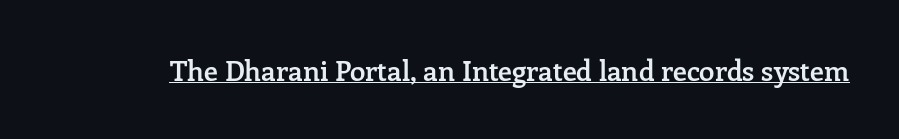
Students, this is semibold: more ink than regular, less than bold. The lettering is marked with a stroke running underneath it. Nobody touched the tracking dial on this one. When letters stand straight like this, we call the style roman or upright. Spacing verdict: proportional, widths tailored to each character.
